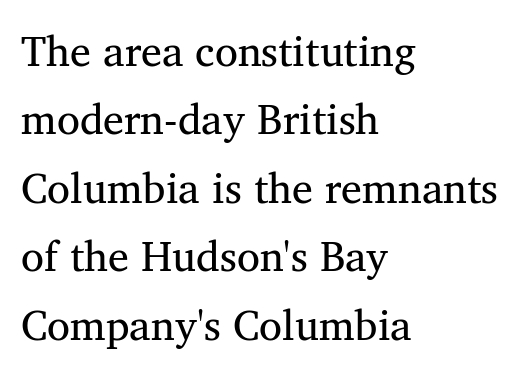
Q: Is the text bold? A: No.
Q: Is the text italic (slanted)? A: No, it is upright.
Q: Is the typeface a serif or a sans-serif typeface? A: Serif.
Q: Is the text underlined? A: No.
Q: How is the paragraph aligned? A: Left-aligned.
Q: Is the spacing between letters normal or unusually wide? A: Normal.
Q: Is the spacing between lines tight, normal or loose? A: Normal.
Q: Width (condensed, normal, or wide)? A: Normal.
Q: Stroke contrast? A: Medium.
Q: x-height? A: Medium.
Q: Monospaced? A: No.
